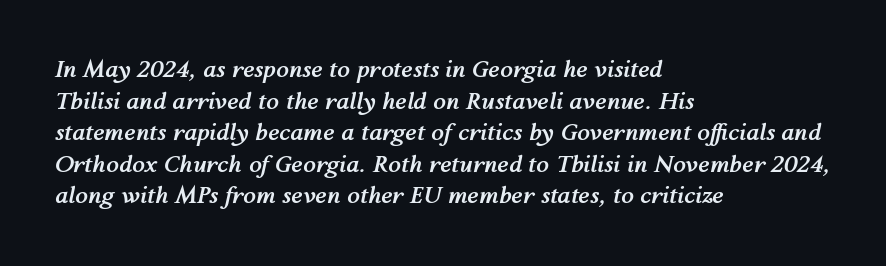
{"italic": "yes", "lean": "right", "slant_degrees": 12, "bold": "yes", "underline": "no", "align": "left", "line_spacing": "normal", "line_spacing_ratio": 1.37, "letter_spacing": "normal", "letter_spacing_em": 0.0, "glyph_px": 23}
